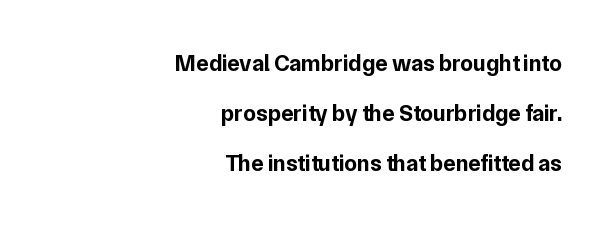
The font's upright variant was chosen for this text. In CSS terms this would be text-align: right. Tracking value appears to be zero — textbook default spacing. The zone under the glyphs is completely vacant.
